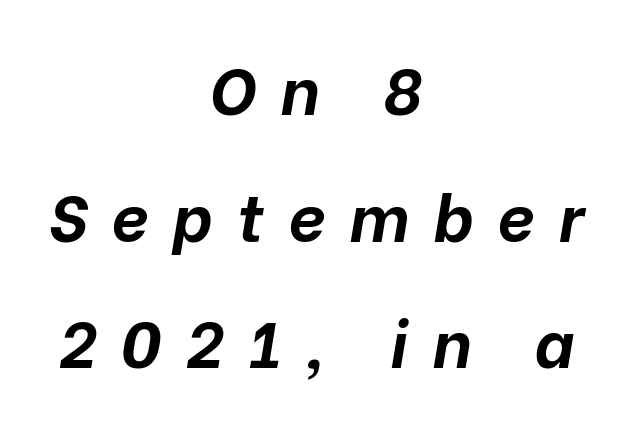
Q: Is the text bold? A: Yes.
Q: Is the text italic (slanted)? A: Yes, it leans right by about 10 degrees.
Q: Is the text underlined? A: No.
Q: How is the paragraph aligned? A: Centered.
Q: Is the spacing between letters normal or unusually wide? A: Unusually wide.
Q: Is the spacing between lines tight, normal or loose? A: Loose.
Q: Width (condensed, normal, or wide)? A: Normal.
Q: Stroke contrast? A: Low.
Q: x-height? A: Medium.
Q: Monospaced? A: No.
